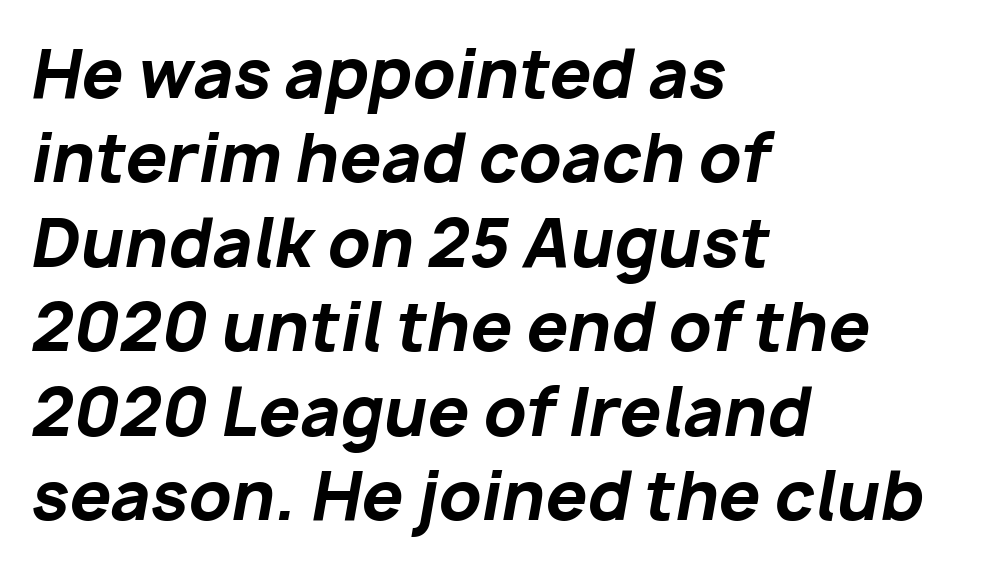
The image shows 66 px bold type, italic (leaning right); set left-aligned, normal line spacing (1.28x), normal letter spacing, not underlined; low stroke contrast and a medium x-height.
